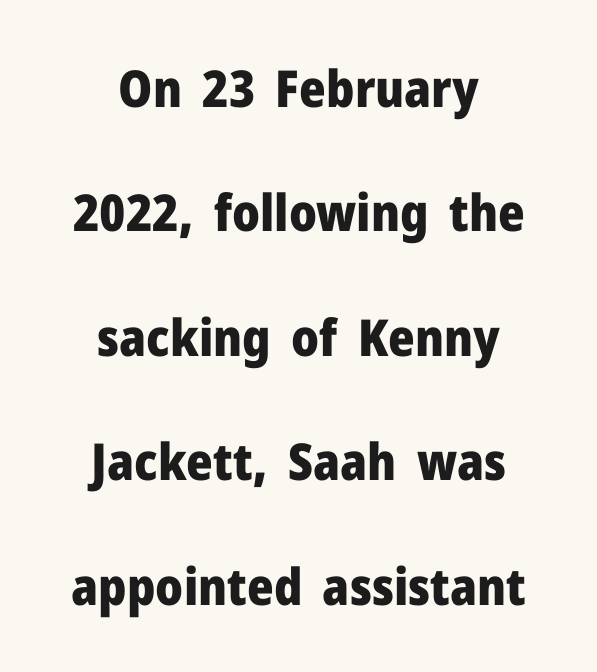
Q: Is the text bold? A: Yes.
Q: Is the text italic (slanted)? A: No, it is upright.
Q: Is the typeface a serif or a sans-serif typeface? A: Sans-serif.
Q: Is the text underlined? A: No.
Q: How is the paragraph aligned? A: Centered.
Q: Is the spacing between letters normal or unusually wide? A: Normal.
Q: Is the spacing between lines tight, normal or loose? A: Loose.
Q: Width (condensed, normal, or wide)? A: Normal.
Q: Stroke contrast? A: Low.
Q: x-height? A: Medium.
Q: Monospaced? A: No.
